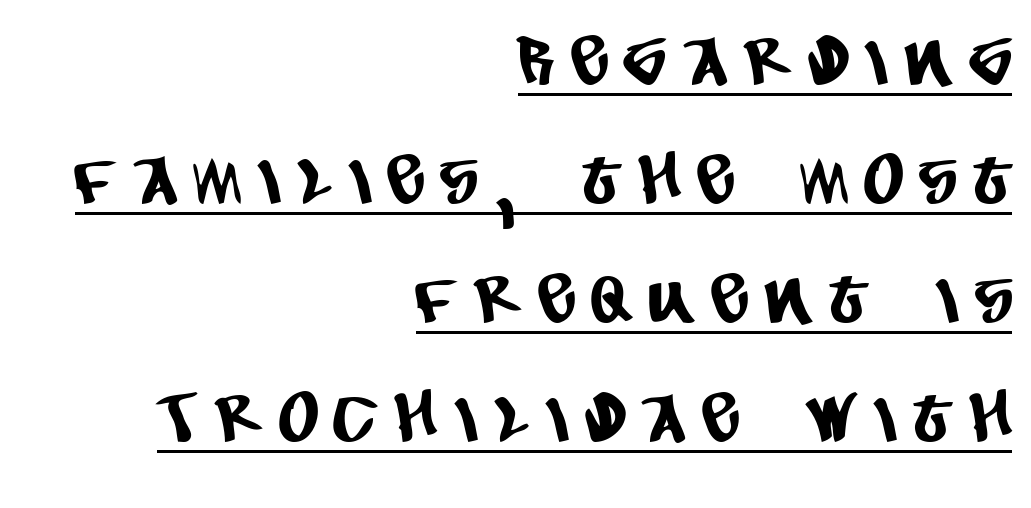
A sans-serif font was chosen for this passage. This sample is right-justified, so line beginnings fall wherever the words allow. Do the characters align in a grid? No, the font is proportional. Compared with typical body copy, the letter spacing here is much looser. Is there an underline? Yes — a line sits under the letters.
